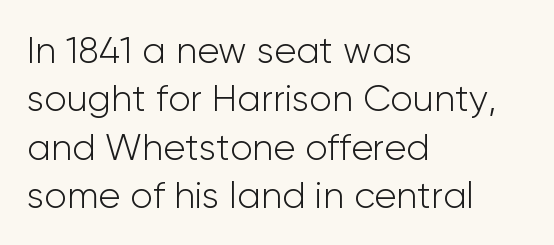
Q: Is the text bold? A: No.
Q: Is the text italic (slanted)? A: No, it is upright.
Q: Is the typeface a serif or a sans-serif typeface? A: Sans-serif.
Q: Is the text underlined? A: No.
Q: How is the paragraph aligned? A: Left-aligned.
Q: Is the spacing between letters normal or unusually wide? A: Normal.
Q: Is the spacing between lines tight, normal or loose? A: Normal.
Q: Width (condensed, normal, or wide)? A: Normal.
Q: Stroke contrast? A: Low.
Q: x-height? A: Medium.
Q: Monospaced? A: No.
